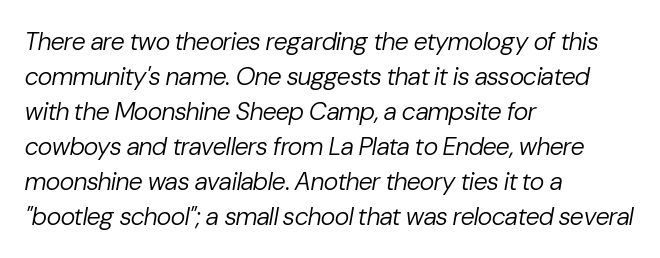
In terms of posture, this sample is oblique. This rendering leaves character spacing at its baseline value. Stem width sits at or under what a default text font uses. The passage is arranged the way most books set body copy — flush left. The glyphs are unaccompanied by any horizontal stroke below them.
